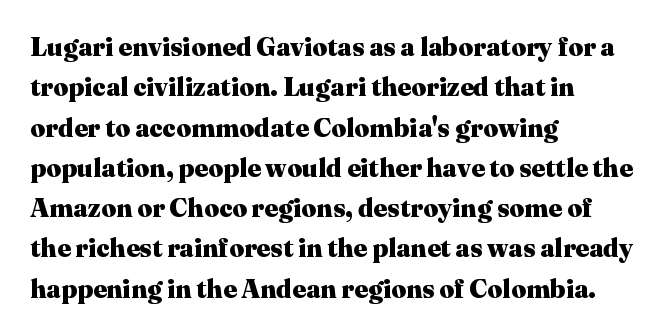
The image shows 26 px bold type, upright; set left-aligned, normal line spacing (1.55x), normal letter spacing, not underlined.
